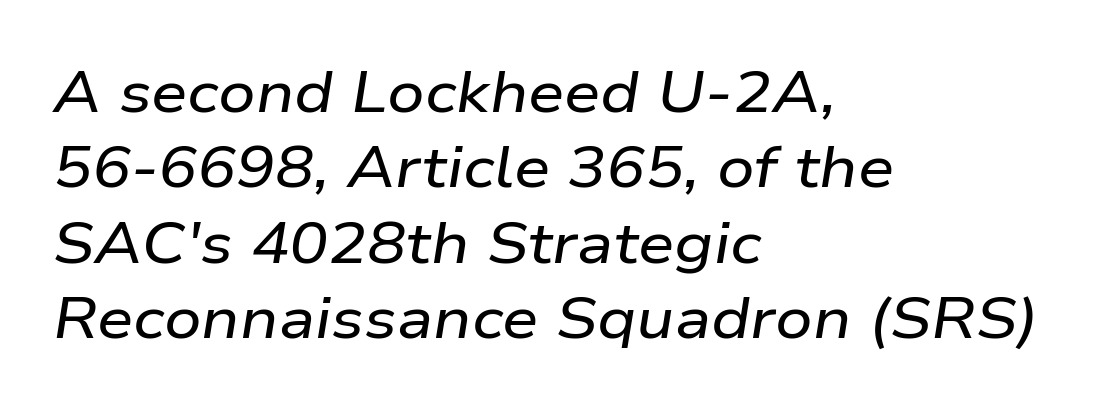
Q: Is the text italic (slanted)? A: Yes, it leans right by about 9 degrees.
Q: Is the text underlined? A: No.
Q: How is the paragraph aligned? A: Left-aligned.
Q: Is the spacing between letters normal or unusually wide? A: Normal.
Q: Is the spacing between lines tight, normal or loose? A: Normal.
Q: Width (condensed, normal, or wide)? A: Wide.
Q: Stroke contrast? A: Low.
Q: x-height? A: Medium.
Q: Monospaced? A: No.
